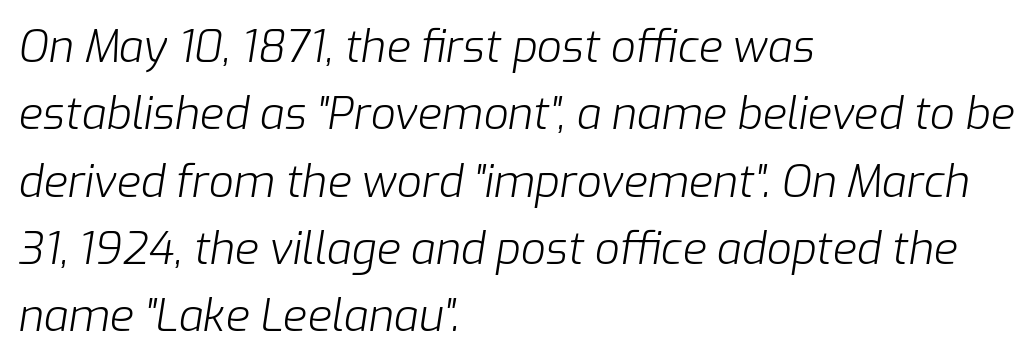
Q: Is the text bold? A: No.
Q: Is the text italic (slanted)? A: Yes, it leans right by about 9 degrees.
Q: Is the text underlined? A: No.
Q: How is the paragraph aligned? A: Left-aligned.
Q: Is the spacing between letters normal or unusually wide? A: Normal.
Q: Is the spacing between lines tight, normal or loose? A: Normal.
Q: Width (condensed, normal, or wide)? A: Normal.
Q: Stroke contrast? A: Low.
Q: x-height? A: Medium.
Q: Monospaced? A: No.
